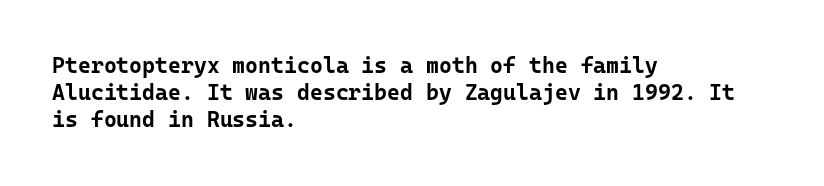
The image shows 22 px bold type, upright; set left-aligned, line spacing 1.23x, normal letter spacing, not underlined.
